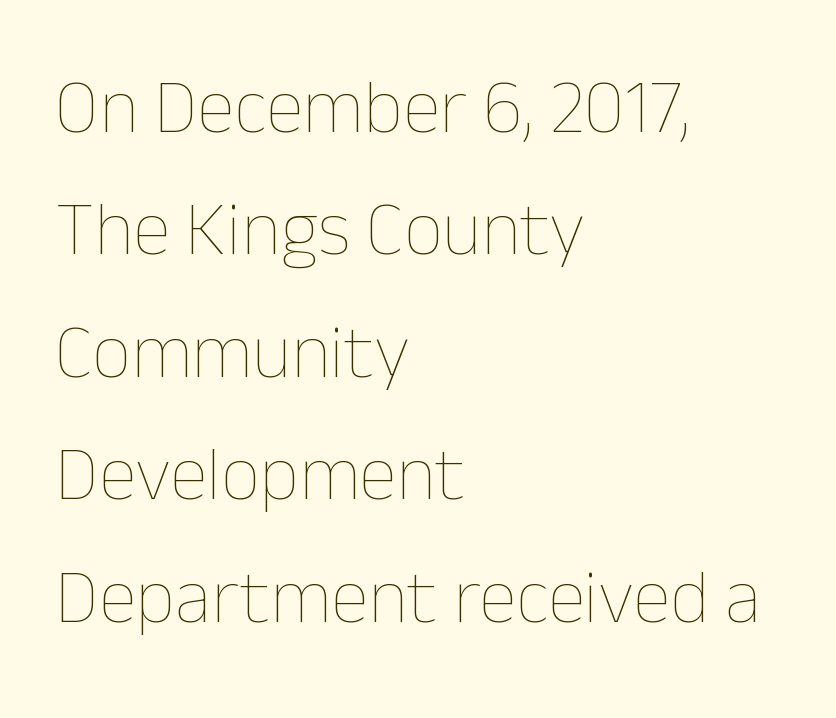
{"italic": "no", "bold": "no", "weight": "thin", "width": "normal", "stroke_contrast": "low", "x_height": "medium", "monospaced": "no", "underline": "no", "align": "left", "line_spacing": "normal", "line_spacing_ratio": 1.59, "letter_spacing": "normal", "letter_spacing_em": 0.0, "glyph_px": 77}
